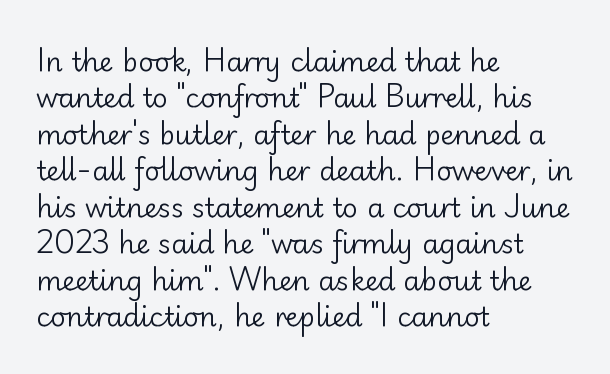
Upright lettering throughout. Reading down the column, the eye jumps a familiar distance to each next line. The typesetting does not lean heavy: it is not bold. Horizontal alignment here is leftward, the default for most running prose. The space directly below the letters is spotless. Glyph-to-glyph distance matches everyday printed text.
